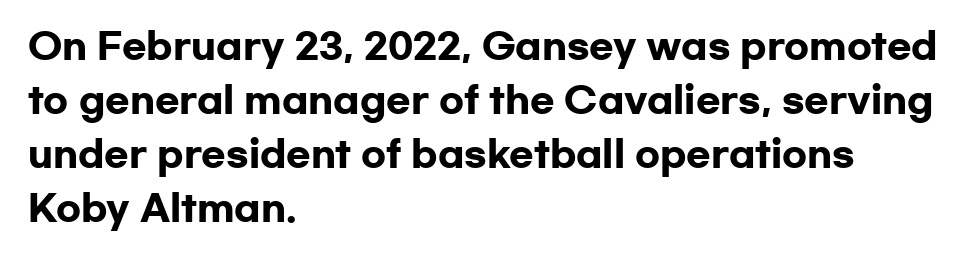
The image shows 36 px heavy, wide sans-serif type, upright; set left-aligned, normal line spacing (1.5x), normal letter spacing, not underlined; low stroke contrast and a medium x-height.
